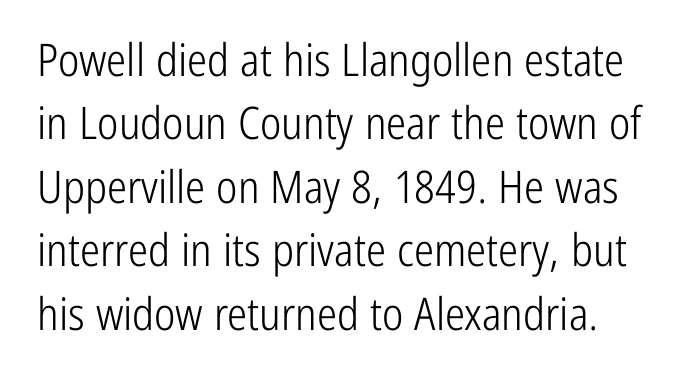
Is this a sans? Yes — the strokes have no serifs. A typesetter would call this leading conventional body-copy spacing. The letterforms sit at book weight or below. Looks like regular typesetting: each glyph gets only the width it needs. Look at the tracking — it's just the regular setting, nothing added. A bare baseline throughout the passage.
